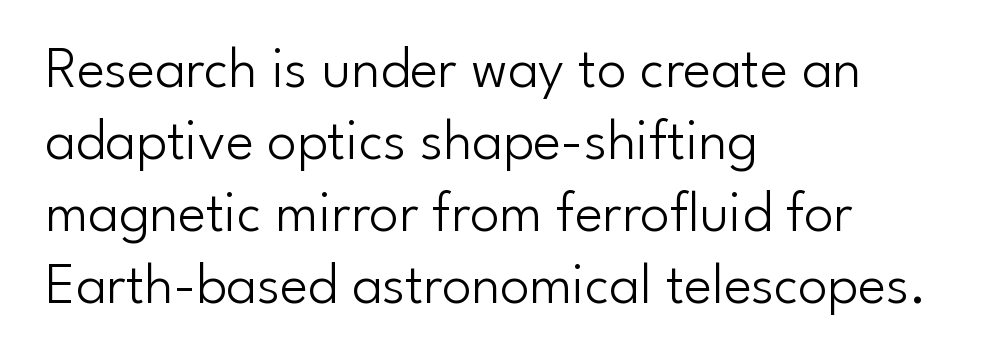
{"serif": "no", "italic": "no", "bold": "no", "weight": "light", "width": "normal", "stroke_contrast": "low", "x_height": "small", "monospaced": "no", "underline": "no", "align": "left", "line_spacing_ratio": 1.22, "letter_spacing": "normal", "letter_spacing_em": 0.0, "glyph_px": 59}
